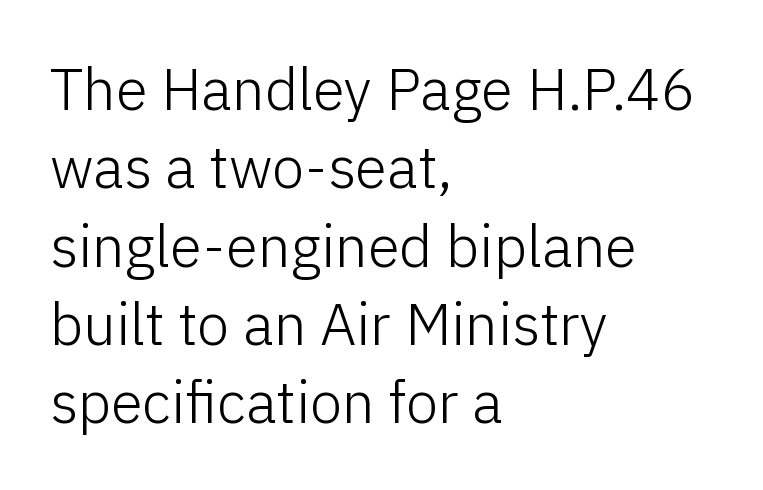
The image shows 58 px light sans-serif type, upright; set left-aligned, normal line spacing (1.35x), normal letter spacing, not underlined; low stroke contrast and a medium x-height.
